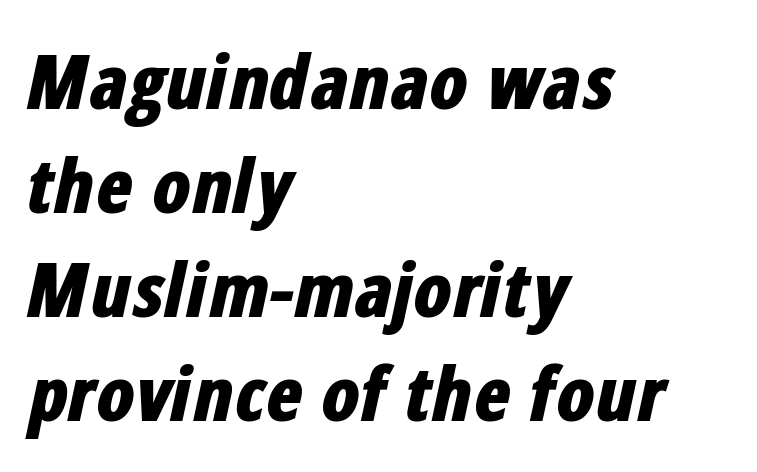
The image shows 76 px bold, condensed type, italic (leaning right); set left-aligned, normal line spacing (1.37x), normal letter spacing, not underlined; low stroke contrast and a medium x-height.
